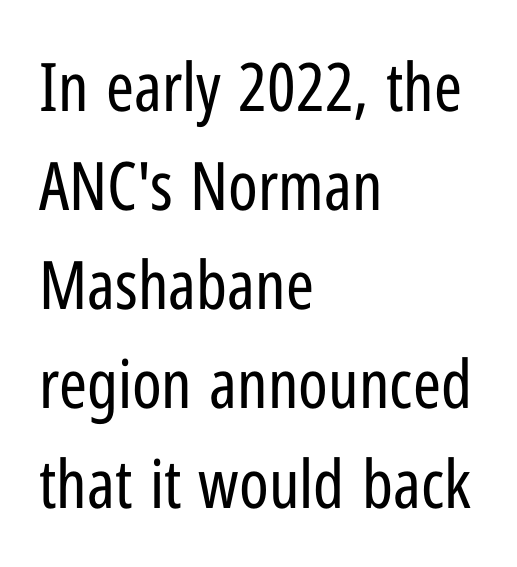
Q: Is the text bold? A: No.
Q: Is the text italic (slanted)? A: No, it is upright.
Q: Is the typeface a serif or a sans-serif typeface? A: Sans-serif.
Q: Is the text underlined? A: No.
Q: How is the paragraph aligned? A: Left-aligned.
Q: Is the spacing between letters normal or unusually wide? A: Normal.
Q: Is the spacing between lines tight, normal or loose? A: Normal.
Q: Width (condensed, normal, or wide)? A: Condensed.
Q: Stroke contrast? A: Low.
Q: x-height? A: Medium.
Q: Monospaced? A: No.
